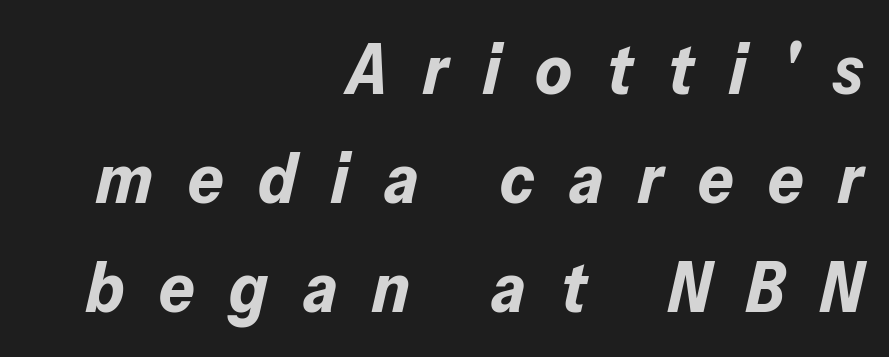
Q: Is the text bold? A: Yes.
Q: Is the text italic (slanted)? A: Yes, it leans right by about 13 degrees.
Q: Is the text underlined? A: No.
Q: How is the paragraph aligned? A: Right-aligned.
Q: Is the spacing between letters normal or unusually wide? A: Unusually wide.
Q: Is the spacing between lines tight, normal or loose? A: Normal.
Q: Width (condensed, normal, or wide)? A: Normal.
Q: Stroke contrast? A: Low.
Q: x-height? A: Medium.
Q: Monospaced? A: No.
